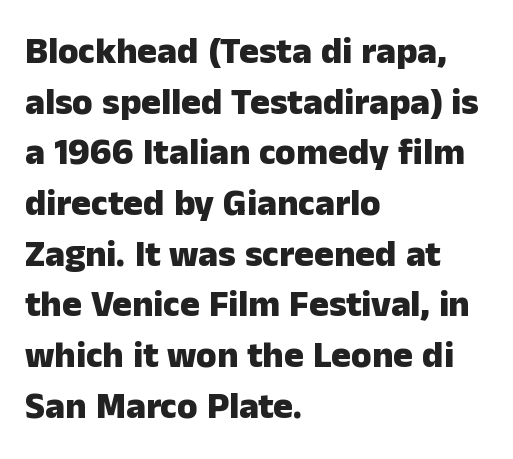
{"serif": "no", "italic": "no", "bold": "yes", "weight": "heavy", "width": "normal", "stroke_contrast": "low", "x_height": "medium", "monospaced": "no", "underline": "no", "align": "left", "line_spacing": "normal", "line_spacing_ratio": 1.37, "letter_spacing": "normal", "letter_spacing_em": 0.0, "glyph_px": 37}
